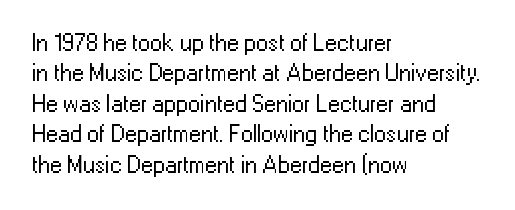
The type sits square on the baseline with zero lean. Only glyphs here, with clear space below each row. This sample is left-justified, so line endings fall wherever the words run out. Nothing unusual about the tracking: characters are spaced as the font intends. No extra ink here — the face is not bold.
